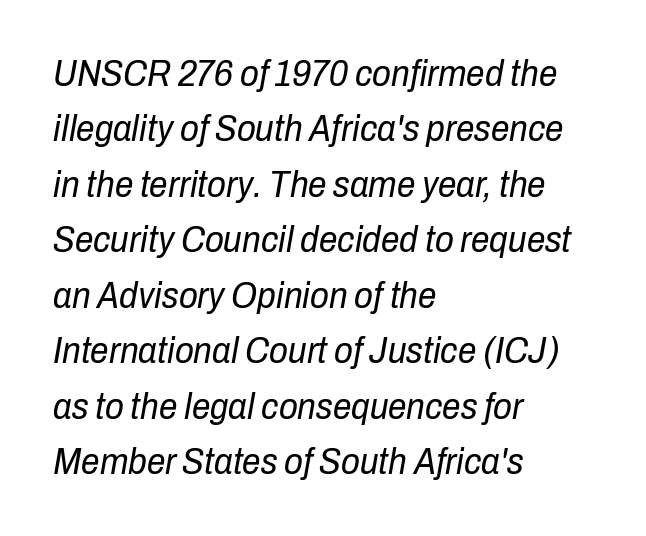
Q: Is the text bold? A: No.
Q: Is the text italic (slanted)? A: Yes, it leans right by about 10 degrees.
Q: Is the text underlined? A: No.
Q: How is the paragraph aligned? A: Left-aligned.
Q: Is the spacing between letters normal or unusually wide? A: Normal.
Q: Is the spacing between lines tight, normal or loose? A: Normal.
Q: Width (condensed, normal, or wide)? A: Condensed.
Q: Stroke contrast? A: Low.
Q: x-height? A: Medium.
Q: Monospaced? A: No.
